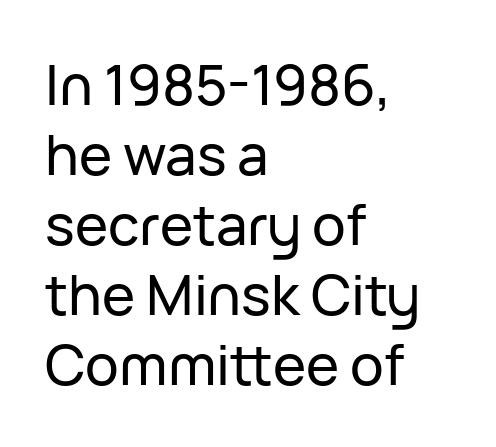
Q: Is the text italic (slanted)? A: No, it is upright.
Q: Is the typeface a serif or a sans-serif typeface? A: Sans-serif.
Q: Is the text underlined? A: No.
Q: How is the paragraph aligned? A: Left-aligned.
Q: Is the spacing between letters normal or unusually wide? A: Normal.
Q: Is the spacing between lines tight, normal or loose? A: Normal.
Q: Width (condensed, normal, or wide)? A: Normal.
Q: Stroke contrast? A: Low.
Q: x-height? A: Medium.
Q: Monospaced? A: No.
